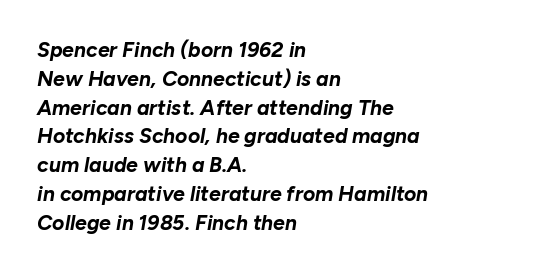
{"italic": "yes", "lean": "right", "slant_degrees": 10, "bold": "yes", "underline": "no", "align": "left", "line_spacing": "normal", "line_spacing_ratio": 1.37, "letter_spacing": "normal", "letter_spacing_em": 0.0, "glyph_px": 21}
